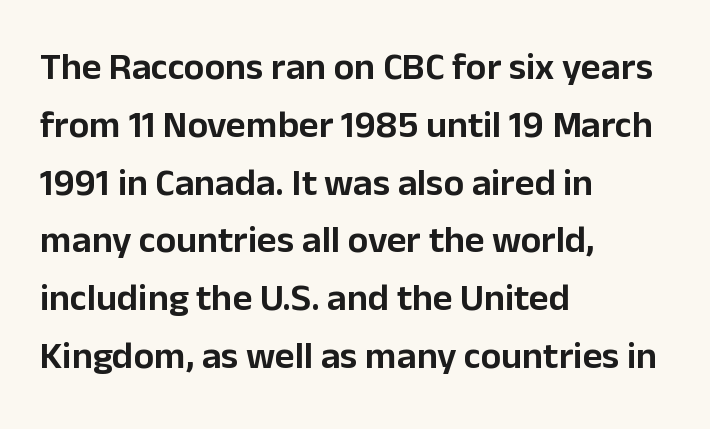
{"serif": "no", "italic": "no", "width": "normal", "stroke_contrast": "low", "x_height": "medium", "monospaced": "no", "underline": "no", "align": "left", "line_spacing": "normal", "line_spacing_ratio": 1.52, "letter_spacing": "normal", "letter_spacing_em": 0.0, "glyph_px": 38}
